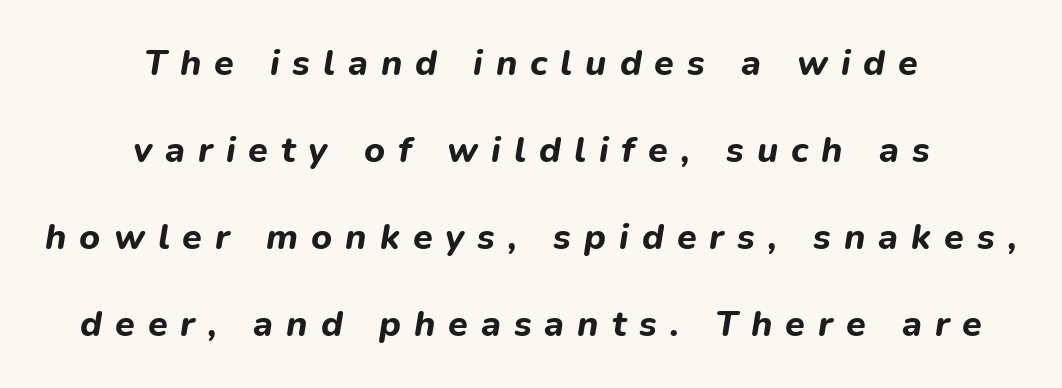
The image shows 36 px bold type, italic (leaning right); set centered, loose line spacing (2.42x), unusually wide letter spacing (+0.36 em), not underlined; low stroke contrast and a medium x-height.
